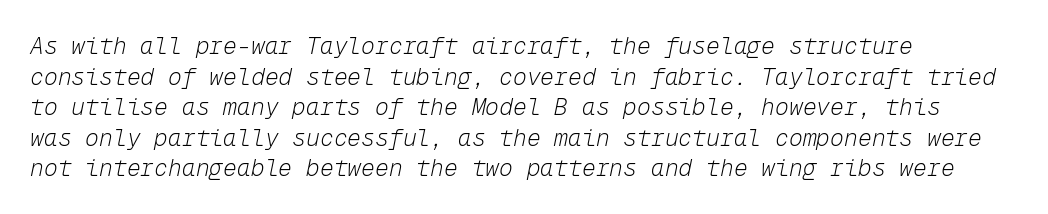
{"italic": "yes", "lean": "right", "slant_degrees": 12, "bold": "no", "underline": "no", "align": "left", "line_spacing": "normal", "line_spacing_ratio": 1.33, "letter_spacing": "normal", "letter_spacing_em": 0.0, "glyph_px": 23}
